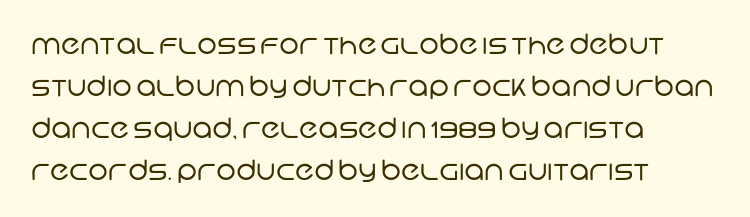
Short and long lines alike share a common starting point at left. This rendering leaves character spacing at its baseline value. Serif or sans? Sans — the stroke terminals are bare. The rows are spaced the way most documents space them. Underlining? Definitely not there. Is the stroke heavy? The answer is a plain regular-or-lighter.
